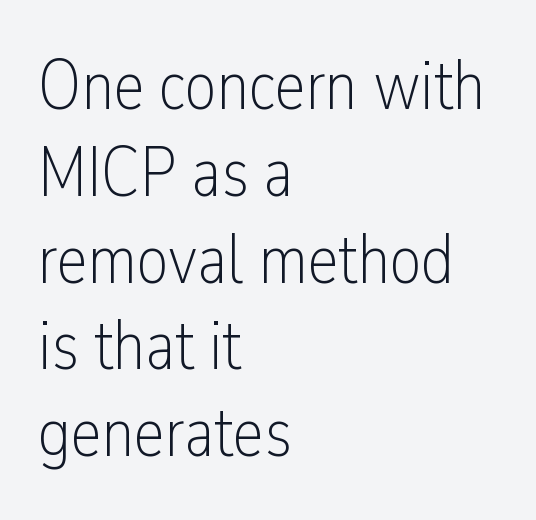
Q: Is the text bold? A: No.
Q: Is the text italic (slanted)? A: No, it is upright.
Q: Is the typeface a serif or a sans-serif typeface? A: Sans-serif.
Q: Is the text underlined? A: No.
Q: How is the paragraph aligned? A: Left-aligned.
Q: Is the spacing between letters normal or unusually wide? A: Normal.
Q: Width (condensed, normal, or wide)? A: Condensed.
Q: Stroke contrast? A: Low.
Q: x-height? A: Medium.
Q: Monospaced? A: No.
